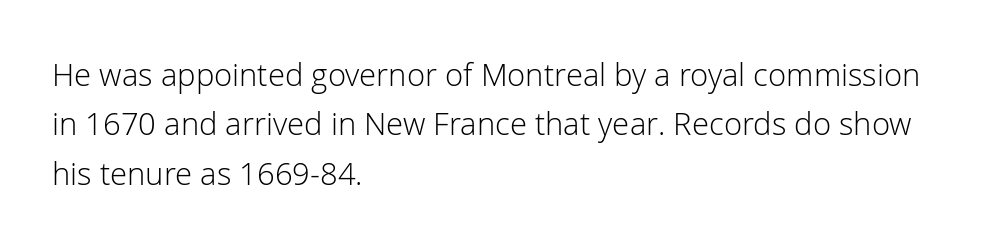
{"serif": "no", "italic": "no", "bold": "no", "weight": "light", "width": "normal", "stroke_contrast": "low", "x_height": "medium", "monospaced": "no", "underline": "no", "align": "left", "line_spacing": "normal", "line_spacing_ratio": 1.59, "letter_spacing": "normal", "letter_spacing_em": 0.0, "glyph_px": 31}
